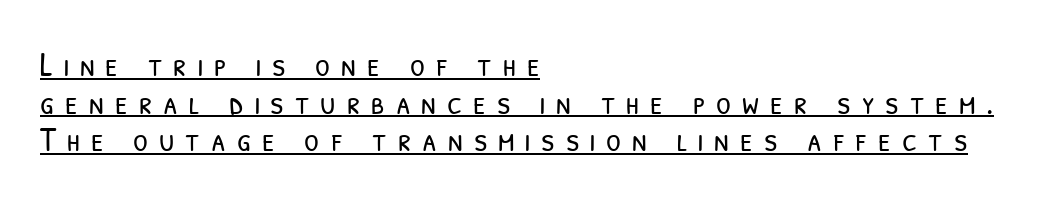
Q: Is the text bold? A: No.
Q: Is the typeface a serif or a sans-serif typeface? A: Sans-serif.
Q: Is the text underlined? A: Yes.
Q: How is the paragraph aligned? A: Left-aligned.
Q: Is the spacing between letters normal or unusually wide? A: Unusually wide.
Q: Is the spacing between lines tight, normal or loose? A: Tight.
Q: Width (condensed, normal, or wide)? A: Condensed.
Q: Stroke contrast? A: Low.
Q: x-height? A: Medium.
Q: Monospaced? A: No.
